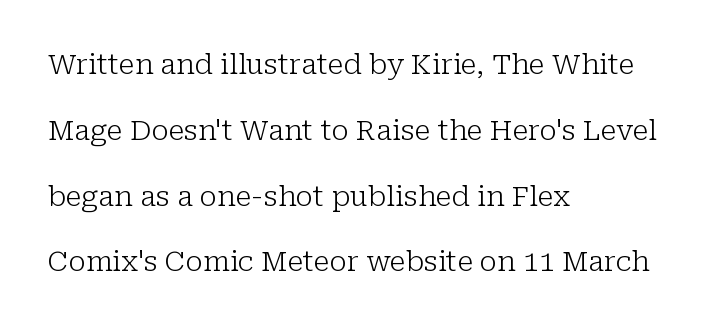
Line starts are locked; line ends wander. Anything drawn beneath the words? Only blank space. If you drew a line through each stem, it would be perfectly vertical. These lines stand farther apart than default settings would place them. Character widths vary here, with narrow letters taking less room than wide ones. Between one letter and the next there's only the usual sliver of space.
